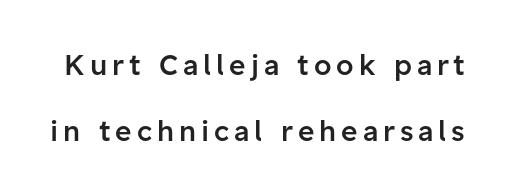
Q: Is the text bold? A: Semi-bold.
Q: Is the text italic (slanted)? A: No, it is upright.
Q: Is the typeface a serif or a sans-serif typeface? A: Sans-serif.
Q: Is the text underlined? A: No.
Q: Is the spacing between lines tight, normal or loose? A: Loose.
Q: Width (condensed, normal, or wide)? A: Normal.
Q: Stroke contrast? A: Low.
Q: x-height? A: Medium.
Q: Monospaced? A: No.
